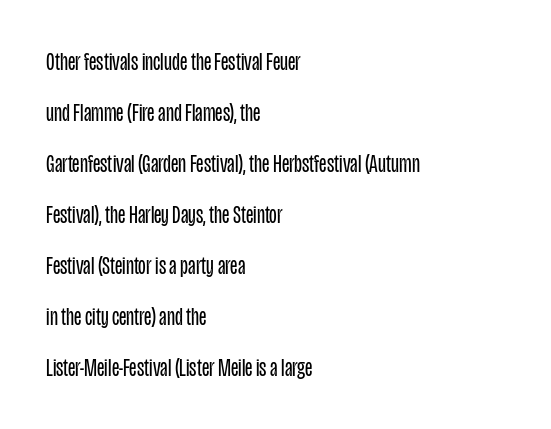
The image shows 25 px text type, upright; set left-aligned, loose line spacing (2.04x), normal letter spacing, not underlined.
